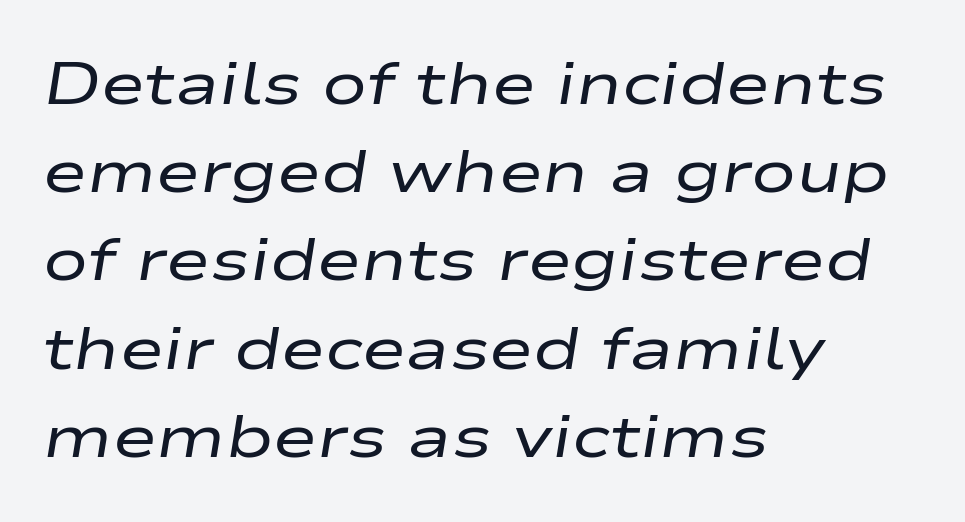
Nothing unusual about the tracking: characters are spaced as the font intends. Regular leading. The weight tops out at a normal text grade. Honestly, there is no underline to notice here at all.
